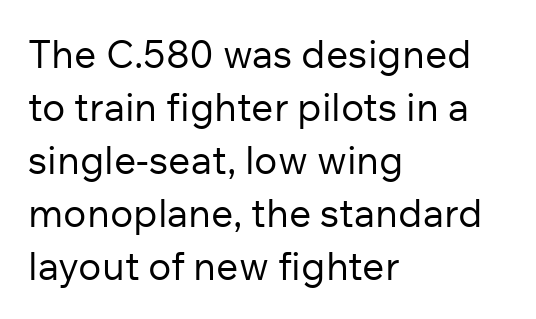
The image shows 39 px regular-weight sans-serif type, upright; set left-aligned, normal line spacing (1.36x), normal letter spacing, not underlined; low stroke contrast and a medium x-height.
